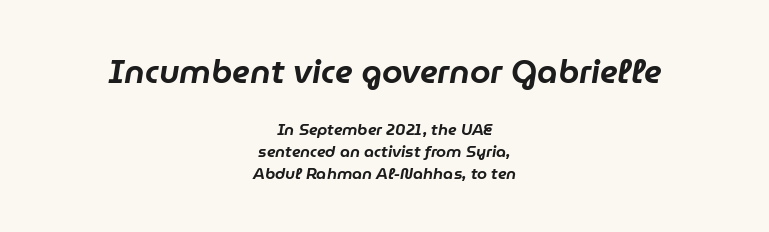
Q: Is the text italic (slanted)? A: Yes, it leans right by about 9 degrees.
Q: Is the text underlined? A: No.
Q: How is the paragraph aligned? A: Centered.
Q: Is the spacing between letters normal or unusually wide? A: Normal.
Q: Is the spacing between lines tight, normal or loose? A: Normal.
Q: Which block of text is set in a larger size, the first (top) or the second (bottom)? A: The first (top) one.
Q: Width (condensed, normal, or wide)? A: Normal.
Q: Stroke contrast? A: Low.
Q: x-height? A: Medium.
Q: Monospaced? A: No.
